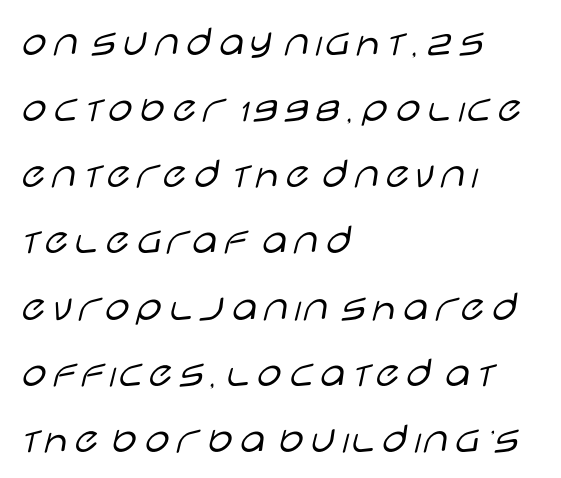
This sample is left-justified, so line endings fall wherever the words run out. The rendering uses natural spacing where letterforms have individual widths. Unmarked baselines from the first word to the last.
